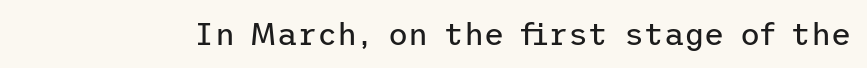
The image shows 31 px regular-weight sans-serif type, upright; set normal letter spacing, not underlined; low stroke contrast and a medium x-height.
